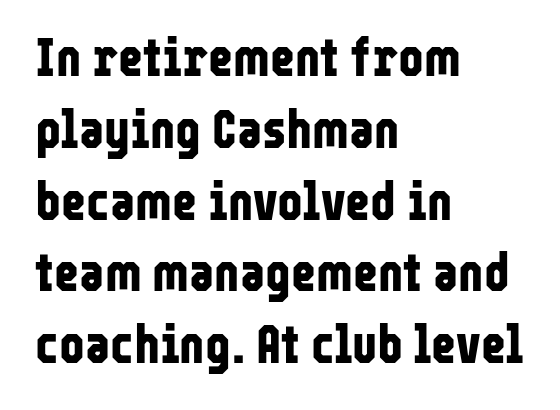
{"serif": "no", "italic": "no", "bold": "yes", "weight": "bold", "width": "condensed", "stroke_contrast": "low", "x_height": "medium", "monospaced": "no", "underline": "no", "align": "left", "line_spacing": "normal", "line_spacing_ratio": 1.33, "letter_spacing": "normal", "letter_spacing_em": 0.0, "glyph_px": 54}
